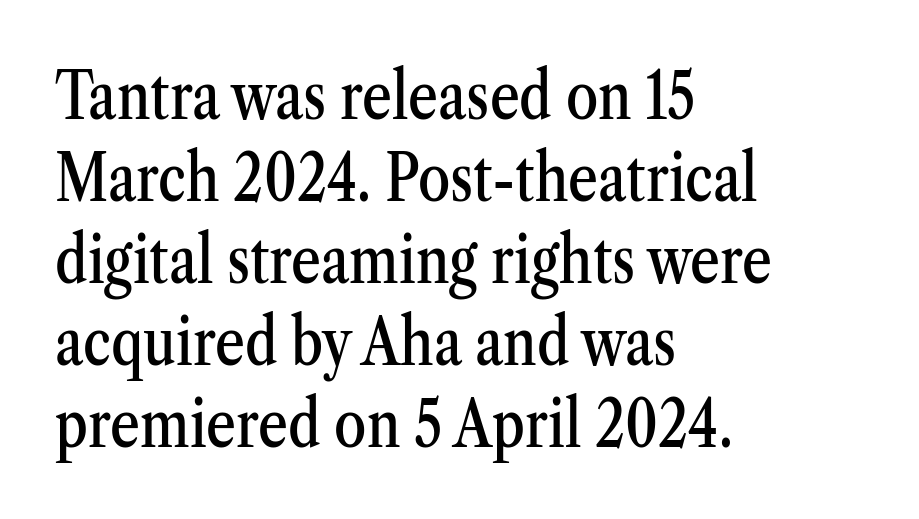
Q: Is the text italic (slanted)? A: No, it is upright.
Q: Is the typeface a serif or a sans-serif typeface? A: Serif.
Q: Is the text underlined? A: No.
Q: How is the paragraph aligned? A: Left-aligned.
Q: Is the spacing between letters normal or unusually wide? A: Normal.
Q: Is the spacing between lines tight, normal or loose? A: Normal.
Q: Width (condensed, normal, or wide)? A: Condensed.
Q: Stroke contrast? A: Medium.
Q: x-height? A: Medium.
Q: Monospaced? A: No.
